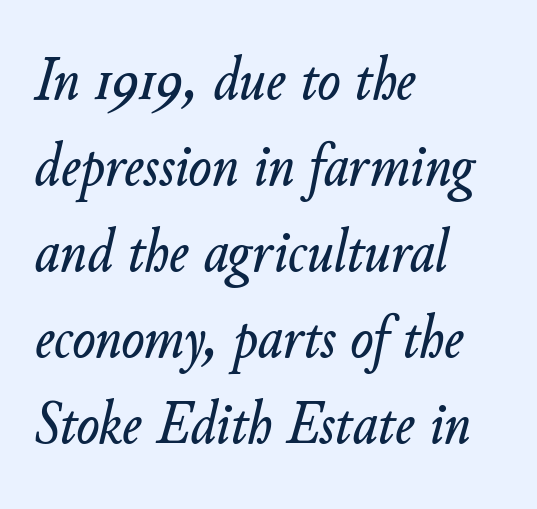
{"italic": "yes", "lean": "right", "slant_degrees": 11, "width": "normal", "stroke_contrast": "low", "x_height": "small", "monospaced": "no", "underline": "no", "align": "left", "line_spacing": "normal", "line_spacing_ratio": 1.41, "letter_spacing": "normal", "letter_spacing_em": 0.0, "glyph_px": 61}
